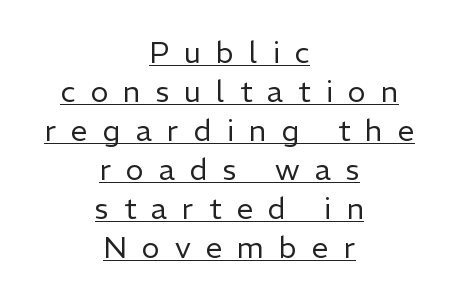
The image shows 30 px regular-weight sans-serif type, upright; set centered, normal line spacing (1.3x), unusually wide letter spacing (+0.5 em), underlined; low stroke contrast and a medium x-height.
